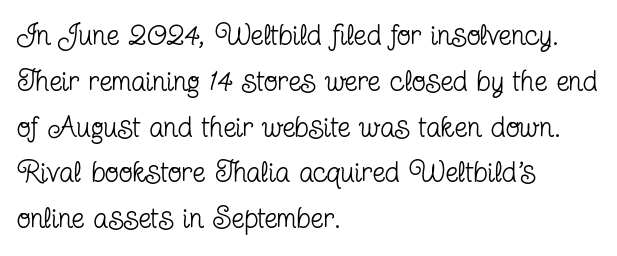
{"serif": "yes", "italic": "no", "bold": "no", "weight": "regular", "width": "condensed", "stroke_contrast": "low", "x_height": "medium", "monospaced": "no", "underline": "no", "align": "left", "line_spacing": "normal", "line_spacing_ratio": 1.58, "letter_spacing": "normal", "letter_spacing_em": 0.0, "glyph_px": 29}
